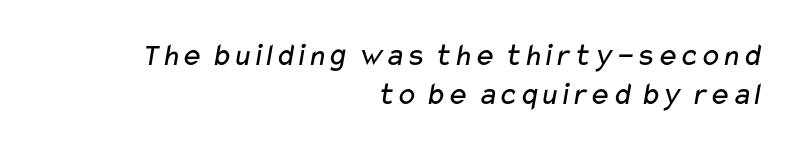
Q: Is the text bold? A: No.
Q: Is the typeface a serif or a sans-serif typeface? A: Sans-serif.
Q: Is the text underlined? A: No.
Q: How is the paragraph aligned? A: Right-aligned.
Q: Is the spacing between letters normal or unusually wide? A: Normal.
Q: Width (condensed, normal, or wide)? A: Wide.
Q: Stroke contrast? A: Low.
Q: x-height? A: Medium.
Q: Monospaced? A: No.
